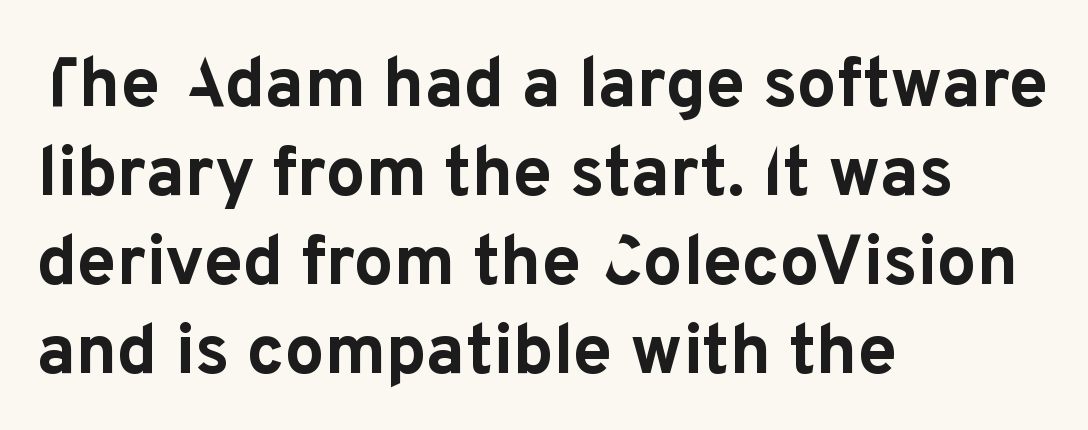
Looks like regular typesetting: each glyph gets only the width it needs. The sample has been set heavy, in full bold. Is there any slant? The stems are plumb. Vertical spacing — default.
